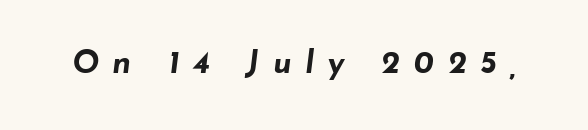
{"italic": "yes", "lean": "right", "slant_degrees": 7, "bold": "yes", "weight": "bold", "width": "wide", "stroke_contrast": "low", "x_height": "small", "monospaced": "no", "underline": "no", "letter_spacing": "wide", "letter_spacing_em": 0.42, "glyph_px": 32}
